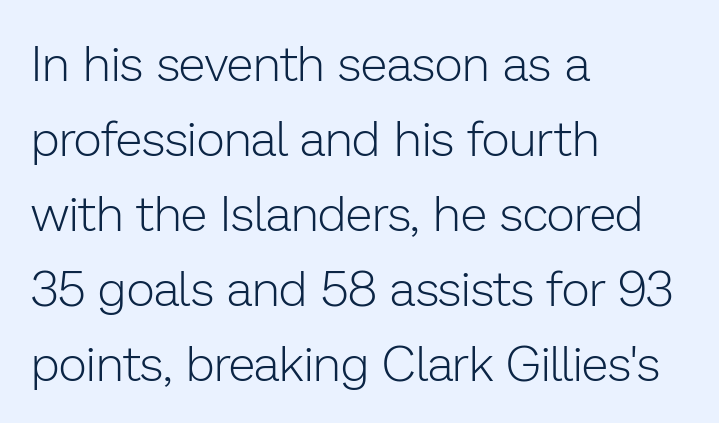
The vertical gap from one line to the next is medium. Descenders hang freely into open space. Every row of glyphs begins at an identical x-position on the left. Students, note that the glyphs here touch the page at normal intervals. Think of a printed novel: that variable character pitch is what you see here. This is the regular roman posture of the typeface.
